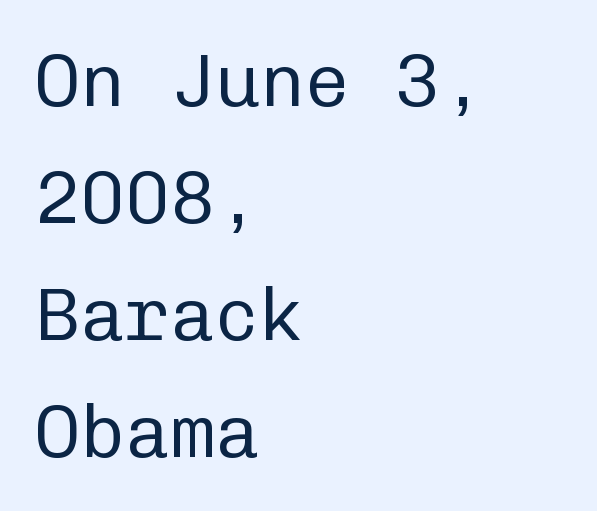
What kind of face is this? One without serifs — a sans. Nothing unusual about the tracking: characters are spaced as the font intends. The type sits square on the baseline with zero lean. The rendering uses a moderate line-height, typical for paragraphs. Line beginnings align vertically; line endings do not.
